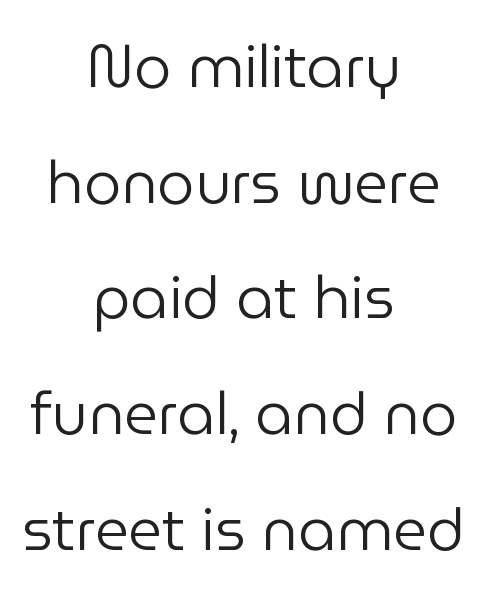
{"serif": "no", "italic": "no", "bold": "no", "weight": "regular", "width": "normal", "stroke_contrast": "low", "x_height": "medium", "monospaced": "no", "underline": "no", "align": "center", "line_spacing": "loose", "line_spacing_ratio": 1.96, "letter_spacing": "normal", "letter_spacing_em": 0.0, "glyph_px": 59}
